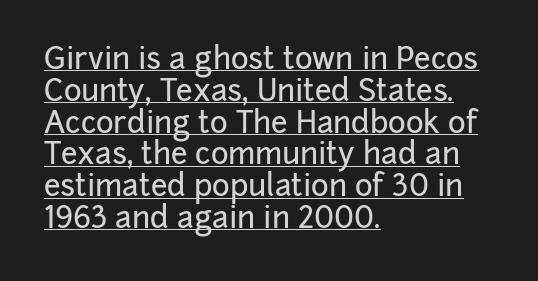
The rendering shows plain stroke endings on the letterforms — a sans-serif design. No extra tracking has been applied to these lines. Is this a fixed-width face? No — the glyphs have proportional, varying widths. A typesetter would mark this as roman, not italic. Layout note: lines flush left. Descenders here cross a horizontal rule under the line.
